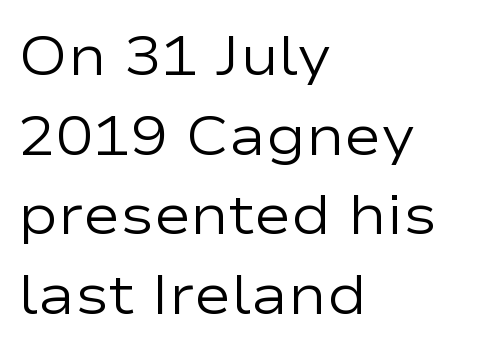
Looks like regular typesetting: each glyph gets only the width it needs. Nope, no serifs anywhere on these letters. On a weight scale, this lands at 450 or below. Style check: upright. The face used here is rendered with its standard letterfit. The typesetter chose a ragged-right arrangement here.
